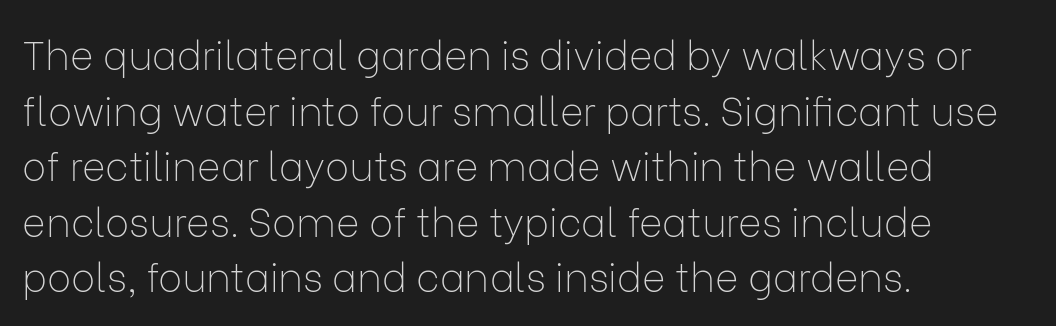
Q: Is the text bold? A: No.
Q: Is the text italic (slanted)? A: No, it is upright.
Q: Is the typeface a serif or a sans-serif typeface? A: Sans-serif.
Q: Is the text underlined? A: No.
Q: How is the paragraph aligned? A: Left-aligned.
Q: Is the spacing between letters normal or unusually wide? A: Normal.
Q: Is the spacing between lines tight, normal or loose? A: Normal.
Q: Width (condensed, normal, or wide)? A: Normal.
Q: Stroke contrast? A: Low.
Q: x-height? A: Medium.
Q: Monospaced? A: No.
